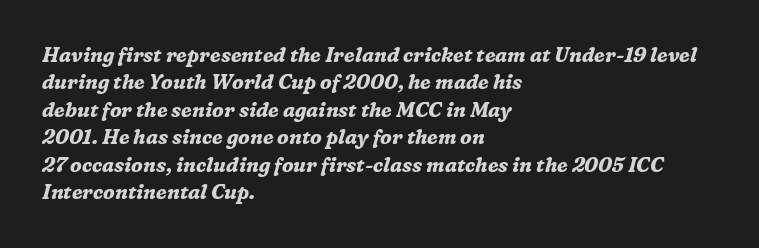
The image shows 20 px bold type, italic (leaning right); set left-aligned, normal line spacing (1.37x), normal letter spacing, not underlined.
